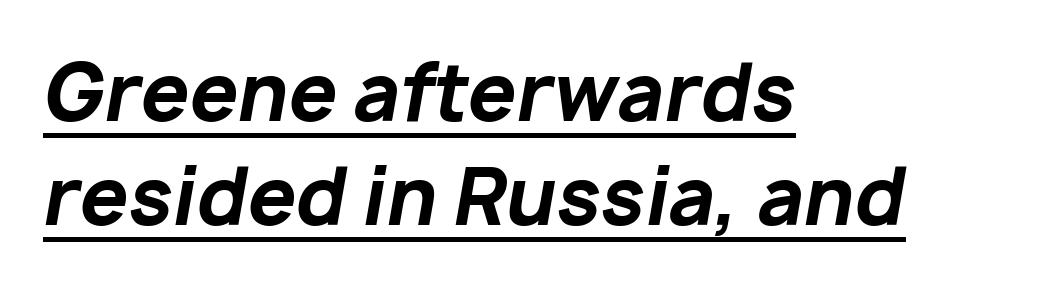
Q: Is the text bold? A: Yes.
Q: Is the text italic (slanted)? A: Yes, it leans right by about 10 degrees.
Q: Is the text underlined? A: Yes.
Q: How is the paragraph aligned? A: Left-aligned.
Q: Is the spacing between letters normal or unusually wide? A: Normal.
Q: Is the spacing between lines tight, normal or loose? A: Normal.
Q: Width (condensed, normal, or wide)? A: Normal.
Q: Stroke contrast? A: Low.
Q: x-height? A: Medium.
Q: Monospaced? A: No.
